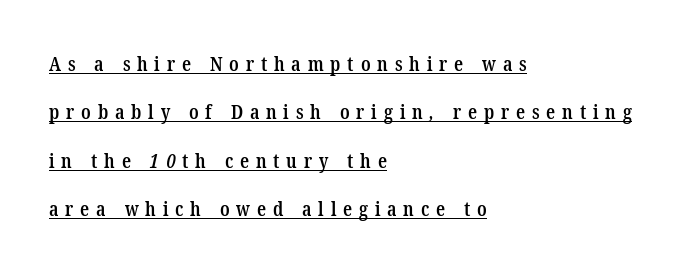
The face used here is a semibold: visibly heavier than regular, lighter than bold. Is there an underline? Yes — a line sits under the letters. Vertical spacing — loose. Each line starts at the same left margin while the right side varies. There is plenty of visible air inserted between adjacent glyphs.
